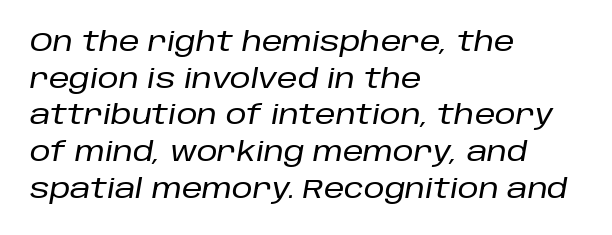
Q: Is the text italic (slanted)? A: Yes, it leans right by about 10 degrees.
Q: Is the text underlined? A: No.
Q: How is the paragraph aligned? A: Left-aligned.
Q: Is the spacing between letters normal or unusually wide? A: Normal.
Q: Is the spacing between lines tight, normal or loose? A: Normal.
